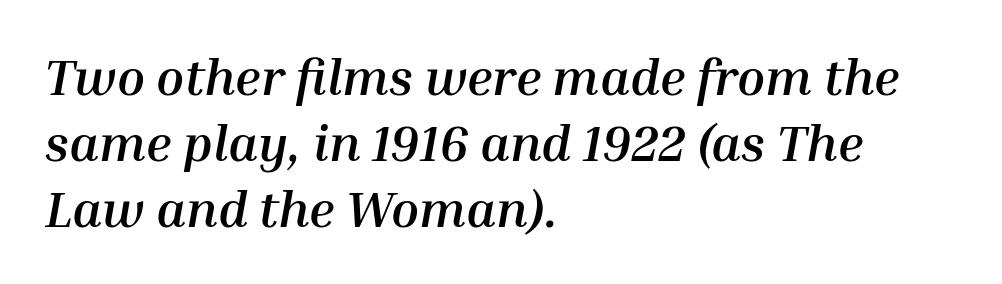
These lines are rendered in a variable-pitch font. Weight check: bold — yes, fully. Each line starts at the same left margin while the right side varies. Compared with typical body copy, the letter spacing here is the same. These lines were composed using italics. If you measured baseline to baseline, you'd find a middling distance.
